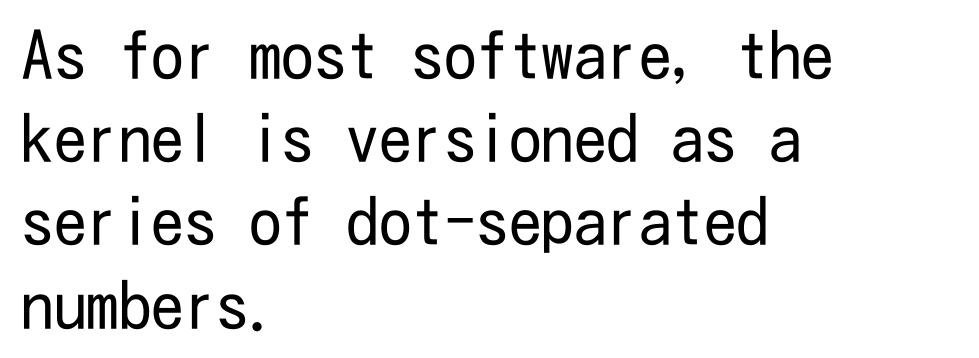
{"serif": "no", "italic": "no", "bold": "no", "weight": "regular", "width": "condensed", "stroke_contrast": "low", "x_height": "medium", "underline": "no", "align": "left", "line_spacing": "normal", "line_spacing_ratio": 1.28, "letter_spacing": "normal", "letter_spacing_em": 0.0, "glyph_px": 65}
